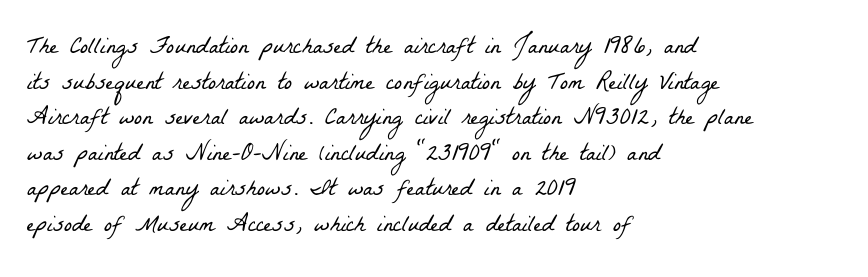
Q: Is the text bold? A: No.
Q: Is the text underlined? A: No.
Q: How is the paragraph aligned? A: Left-aligned.
Q: Is the spacing between letters normal or unusually wide? A: Normal.
Q: Is the spacing between lines tight, normal or loose? A: Normal.
